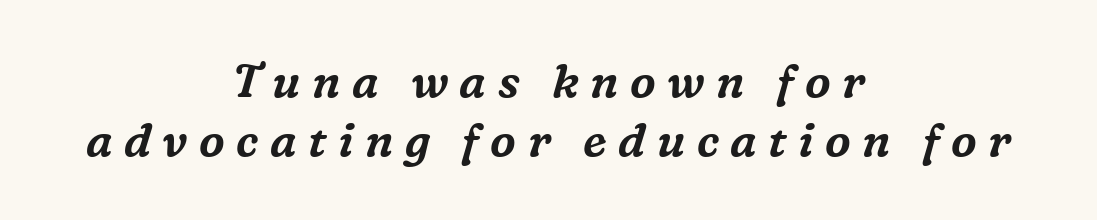
Tracking here is generous; glyphs stand well apart from one another. Observe the lean: these are italic letterforms. Clear beneath every line of the passage. The passage is arranged like a title page — every line centered.
